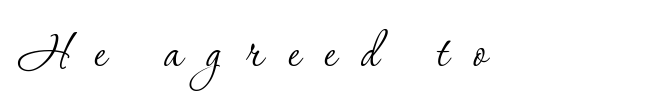
{"serif": "yes", "bold": "no", "weight": "thin", "width": "normal", "stroke_contrast": "low", "x_height": "small", "monospaced": "no", "underline": "no", "letter_spacing": "wide", "letter_spacing_em": 0.4, "glyph_px": 61}
